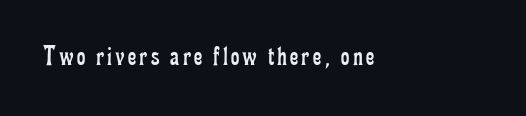
{"serif": "yes", "italic": "no", "bold": "no", "weight": "regular", "width": "condensed", "stroke_contrast": "low", "x_height": "small", "monospaced": "no", "underline": "no", "glyph_px": 29}
